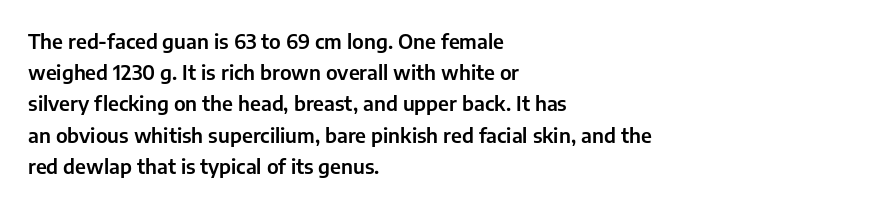
You could call the tracking neutral — neither tight nor loose. No italicization has been applied; the sample stays upright. Just letters on the line, the space beneath them empty. Compared with typical paragraphs, the rows here are spaced about the same.
